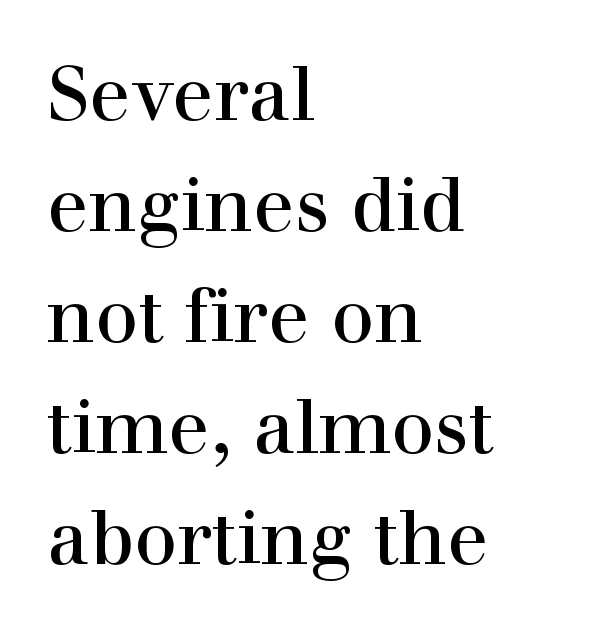
Q: Is the text italic (slanted)? A: No, it is upright.
Q: Is the typeface a serif or a sans-serif typeface? A: Serif.
Q: Is the text underlined? A: No.
Q: How is the paragraph aligned? A: Left-aligned.
Q: Is the spacing between letters normal or unusually wide? A: Normal.
Q: Is the spacing between lines tight, normal or loose? A: Normal.
Q: Width (condensed, normal, or wide)? A: Normal.
Q: x-height? A: Medium.
Q: Monospaced? A: No.
